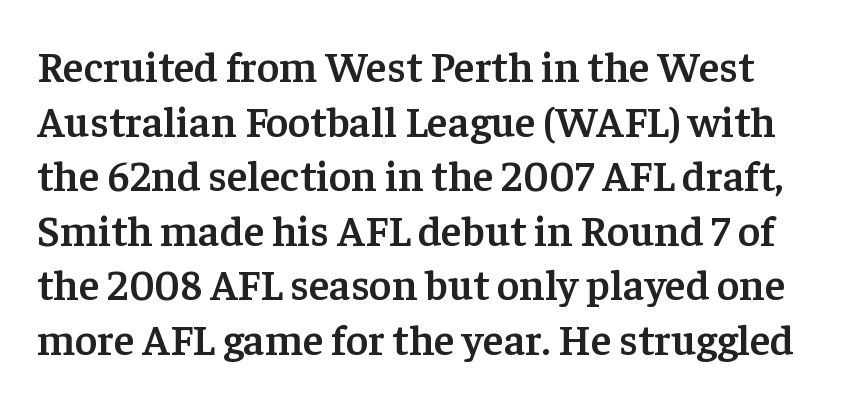
Only glyphs here, with clear space below each row. Italic: no, the glyphs are upright roman. The designer left line spacing at the default. Each letter's strokes conclude with small projecting serifs. Students, this is semibold: more ink than regular, less than bold.
